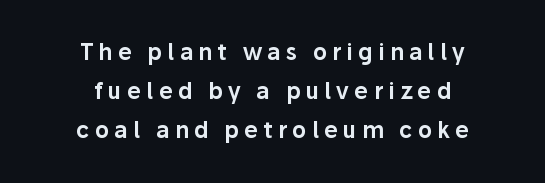
{"italic": "no", "underline": "no", "align": "center", "line_spacing_ratio": 1.78, "letter_spacing": "wide", "letter_spacing_em": 0.24, "glyph_px": 22}
